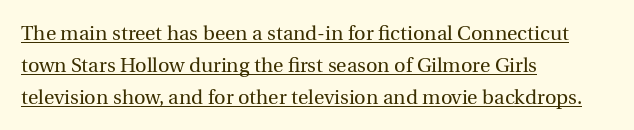
The lines sit at an ordinary, default distance from one another. The compositor pushed each line to the left boundary. These lines were composed using upright roman letters. The specimen includes a rule beneath the text block's lines. Counters stay open thanks to moderate or lighter strokes. Glyph-to-glyph distance matches everyday printed text.
